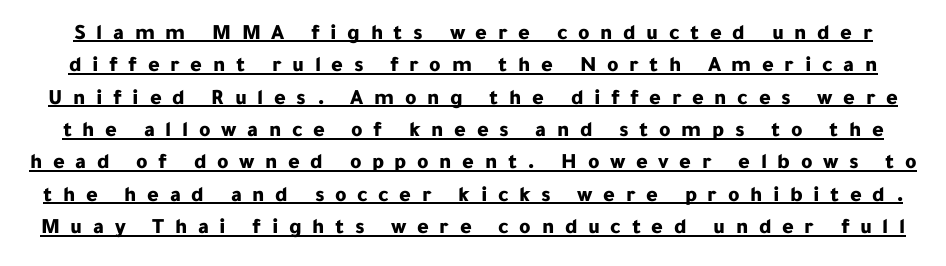
The image shows 22 px bold type, upright; set normal line spacing (1.47x), unusually wide letter spacing (+0.48 em), underlined.
